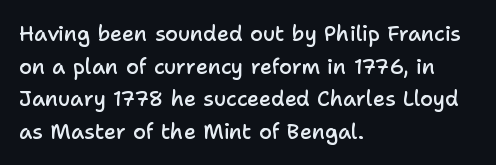
The image shows 21 px text type, upright; set left-aligned, normal line spacing (1.55x), normal letter spacing, not underlined.
